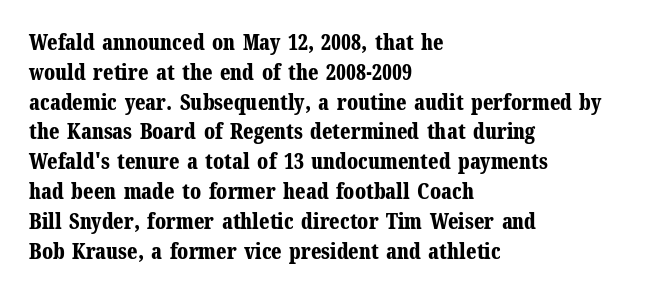
{"italic": "no", "bold": "yes", "underline": "no", "align": "left", "line_spacing": "normal", "line_spacing_ratio": 1.42, "letter_spacing": "normal", "letter_spacing_em": 0.0, "glyph_px": 21}
